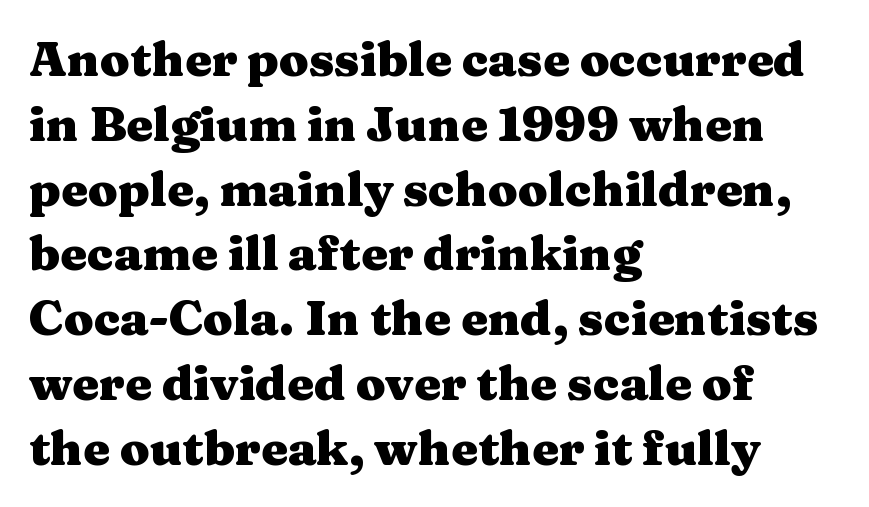
The image shows 48 px heavy, wide serif type, upright; set left-aligned, normal line spacing (1.35x), normal letter spacing, not underlined; medium stroke contrast and a medium x-height.
